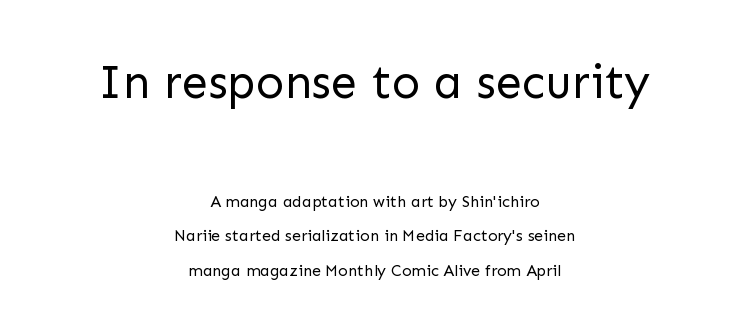
The image shows 47 px regular-weight sans-serif type, upright; set centered, loose line spacing (2.14x), normal letter spacing, not underlined; the first (top) block is 2.94x larger; low stroke contrast and a medium x-height.
